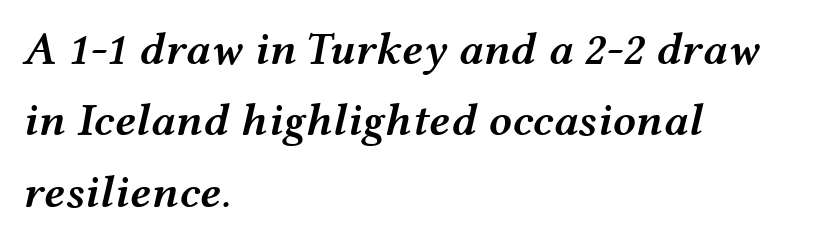
Designer's note — italics engaged. The strokes are fattened partway — semibold, not bold. Does extra space separate the letters? No, they use regular spacing. In CSS terms this would be text-align: left. Underlining? Definitely not there. Note the varied advance widths — an 'i' is clearly narrower than an 'm'.
